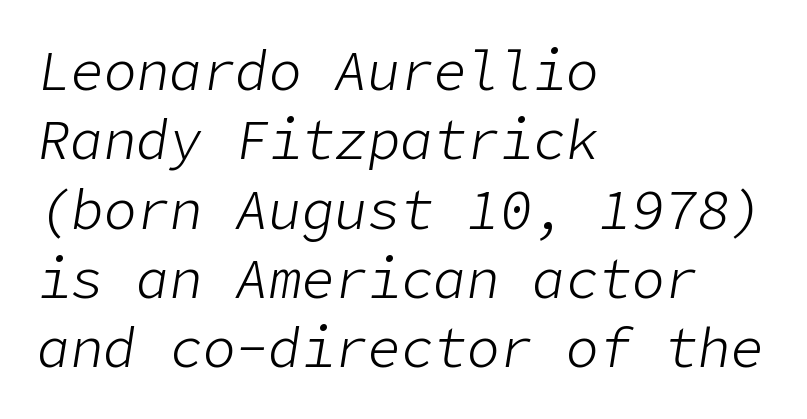
{"italic": "yes", "lean": "right", "slant_degrees": 9, "bold": "no", "weight": "light", "width": "normal", "stroke_contrast": "low", "x_height": "medium", "underline": "no", "align": "left", "line_spacing": "normal", "line_spacing_ratio": 1.26, "letter_spacing": "normal", "letter_spacing_em": 0.0, "glyph_px": 55}
